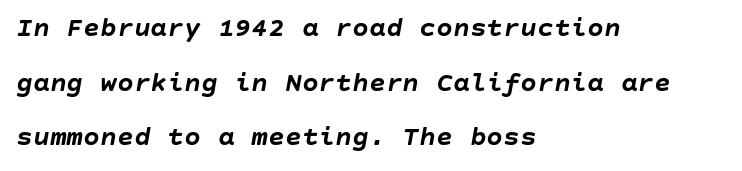
Q: Is the text bold? A: Yes.
Q: Is the text italic (slanted)? A: Yes, it leans right by about 10 degrees.
Q: Is the text underlined? A: No.
Q: How is the paragraph aligned? A: Left-aligned.
Q: Is the spacing between letters normal or unusually wide? A: Normal.
Q: Is the spacing between lines tight, normal or loose? A: Loose.
Q: Width (condensed, normal, or wide)? A: Normal.
Q: Stroke contrast? A: Low.
Q: x-height? A: Large.
